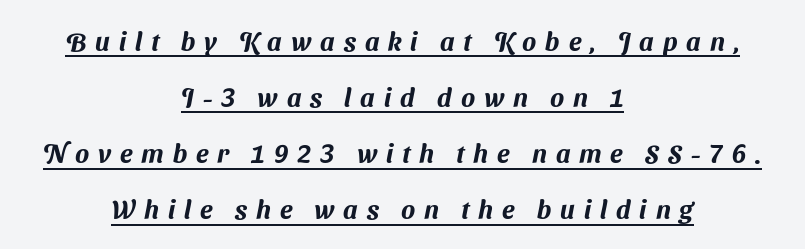
The image shows 26 px text type; set centered, loose line spacing (2.16x), unusually wide letter spacing (+0.34 em), underlined.
